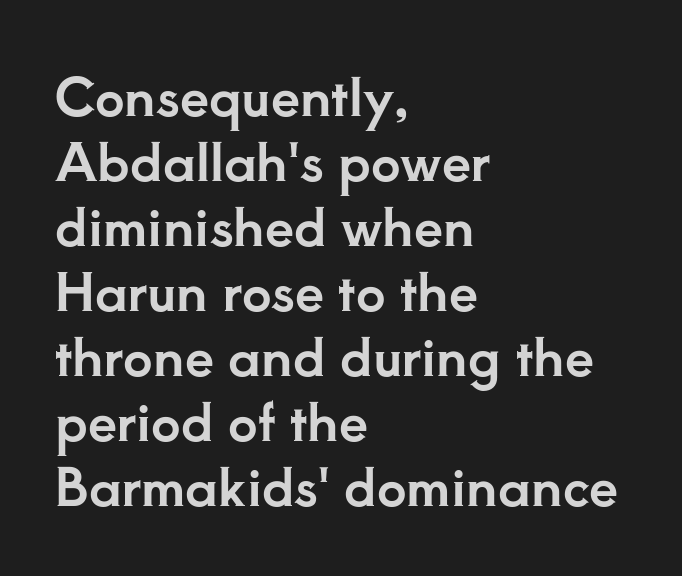
Q: Is the text italic (slanted)? A: No, it is upright.
Q: Is the typeface a serif or a sans-serif typeface? A: Serif.
Q: Is the text underlined? A: No.
Q: How is the paragraph aligned? A: Left-aligned.
Q: Is the spacing between letters normal or unusually wide? A: Normal.
Q: Is the spacing between lines tight, normal or loose? A: Normal.
Q: Width (condensed, normal, or wide)? A: Normal.
Q: Stroke contrast? A: Low.
Q: x-height? A: Small.
Q: Monospaced? A: No.
